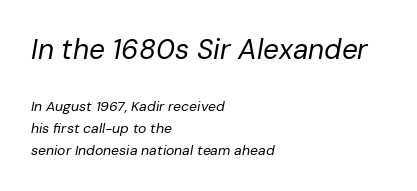
The paragraph has a hard left edge and a soft right edge. Nobody drew a line under any word here. Caption: standard tracking, unaltered. The letters advance in unequal steps, a hallmark of proportional type. The specimen reads as italic at a glance.
